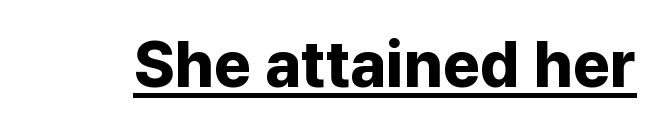
Q: Is the text bold? A: Yes.
Q: Is the text italic (slanted)? A: No, it is upright.
Q: Is the typeface a serif or a sans-serif typeface? A: Sans-serif.
Q: Is the text underlined? A: Yes.
Q: Is the spacing between letters normal or unusually wide? A: Normal.
Q: Width (condensed, normal, or wide)? A: Normal.
Q: Stroke contrast? A: Low.
Q: x-height? A: Medium.
Q: Monospaced? A: No.
